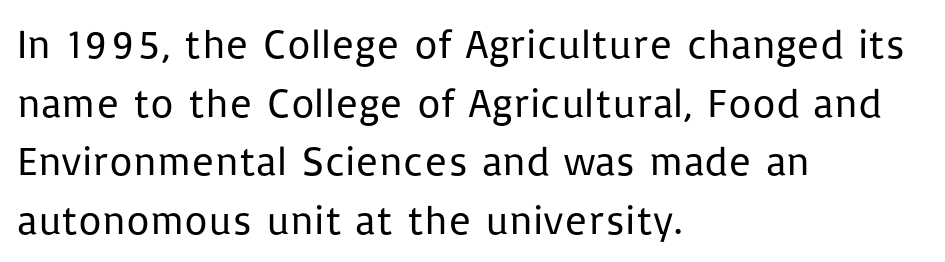
The typesetter chose a ragged-right arrangement here. The passage shown is typeset with a sans-serif family. Stems and bowls with no extra thickness — not bold. Letters rest on an invisible, unmarked baseline. Style check: upright.
